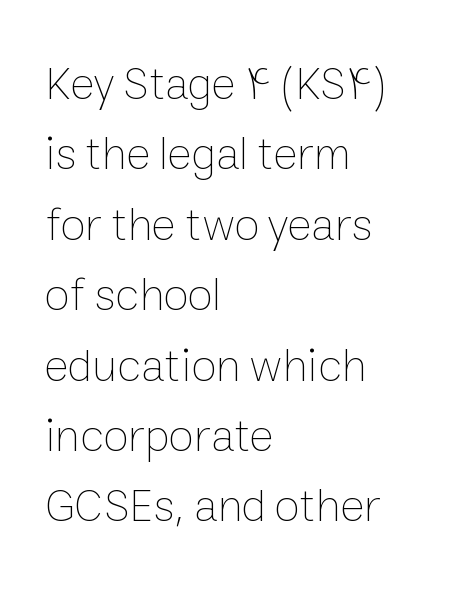
Q: Is the text bold? A: No.
Q: Is the text italic (slanted)? A: No, it is upright.
Q: Is the text underlined? A: No.
Q: How is the paragraph aligned? A: Left-aligned.
Q: Is the spacing between letters normal or unusually wide? A: Normal.
Q: Is the spacing between lines tight, normal or loose? A: Normal.
Q: Width (condensed, normal, or wide)? A: Normal.
Q: Stroke contrast? A: Low.
Q: x-height? A: Medium.
Q: Monospaced? A: No.
